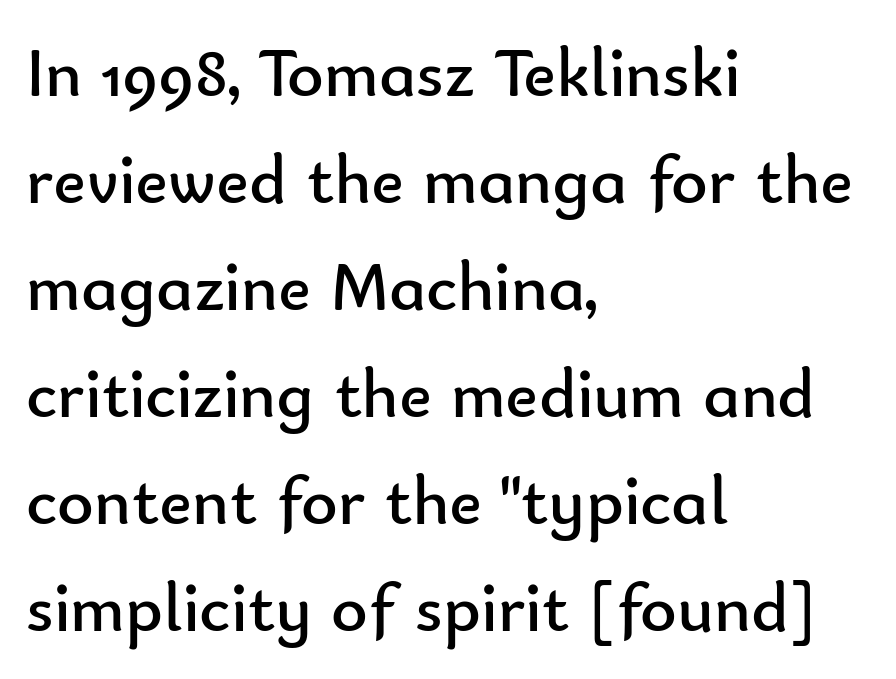
The image shows 70 px regular-weight sans-serif type, upright; set left-aligned, normal line spacing (1.53x), normal letter spacing, not underlined; low stroke contrast and a small x-height.
